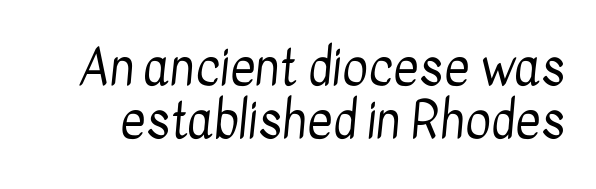
The image shows 49 px regular-weight, condensed sans-serif type; set tight line spacing (1.08x), normal letter spacing, not underlined; low stroke contrast and a medium x-height.
